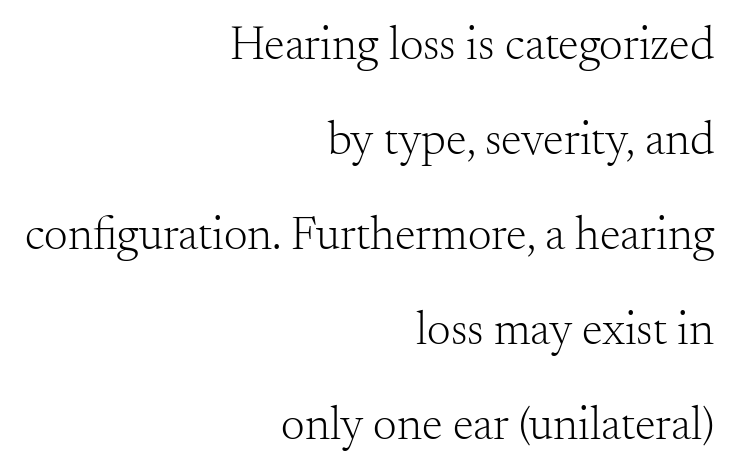
{"serif": "yes", "italic": "no", "bold": "no", "weight": "light", "width": "normal", "stroke_contrast": "medium", "x_height": "small", "monospaced": "no", "underline": "no", "align": "right", "line_spacing": "loose", "line_spacing_ratio": 2.02, "letter_spacing": "normal", "letter_spacing_em": 0.0, "glyph_px": 47}
